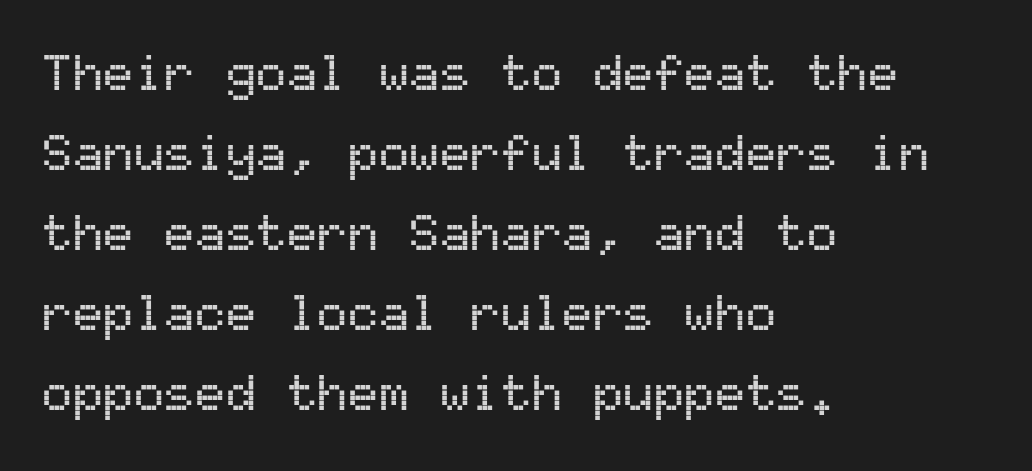
Q: Is the text italic (slanted)? A: No, it is upright.
Q: Is the typeface a serif or a sans-serif typeface? A: Sans-serif.
Q: Is the text underlined? A: No.
Q: How is the paragraph aligned? A: Left-aligned.
Q: Is the spacing between letters normal or unusually wide? A: Normal.
Q: Is the spacing between lines tight, normal or loose? A: Normal.
Q: Width (condensed, normal, or wide)? A: Normal.
Q: Stroke contrast? A: Medium.
Q: x-height? A: Medium.
Q: Monospaced? A: Yes.
